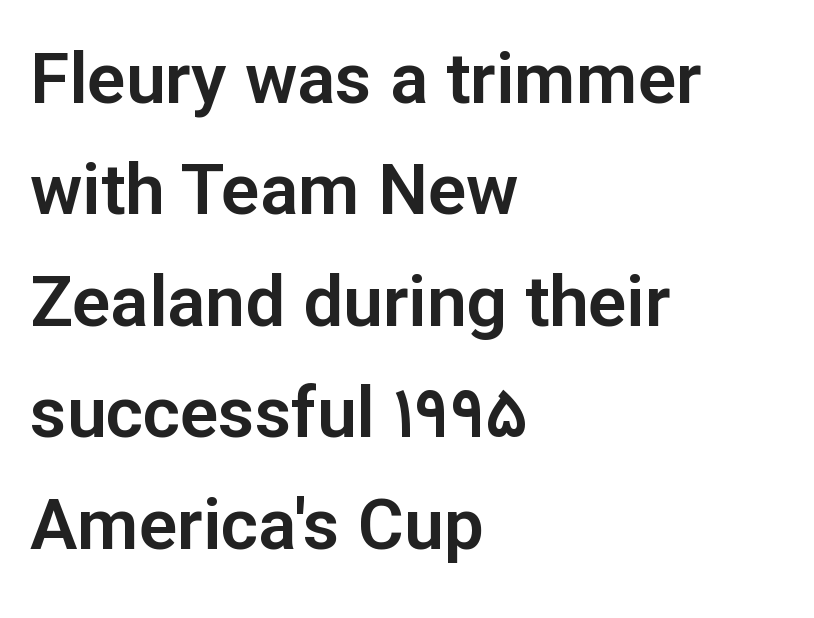
The image shows 71 px sans-serif type, upright; set left-aligned, normal line spacing (1.57x), normal letter spacing, not underlined; low stroke contrast and a medium x-height.
